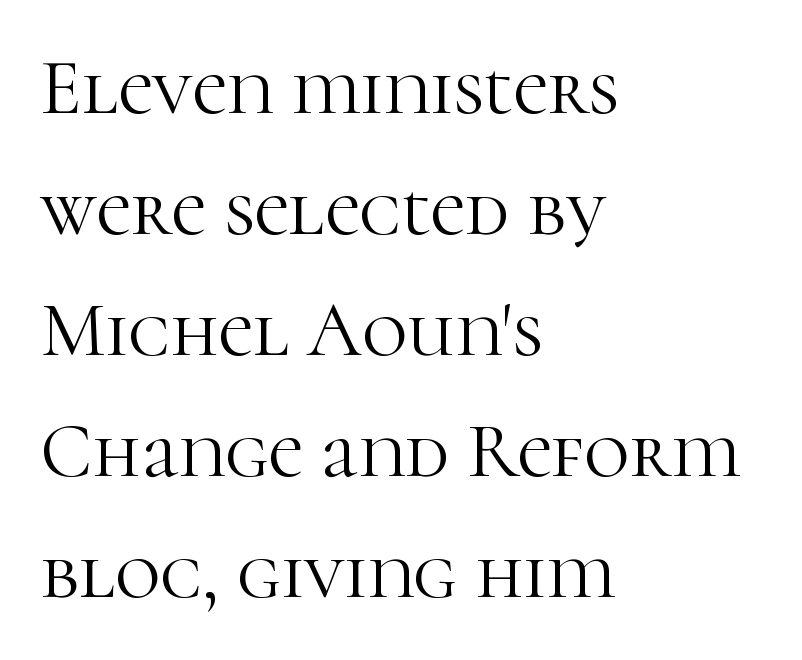
Q: Is the text bold? A: No.
Q: Is the text italic (slanted)? A: No, it is upright.
Q: Is the typeface a serif or a sans-serif typeface? A: Serif.
Q: Is the text underlined? A: No.
Q: How is the paragraph aligned? A: Left-aligned.
Q: Is the spacing between letters normal or unusually wide? A: Normal.
Q: Is the spacing between lines tight, normal or loose? A: Normal.
Q: Width (condensed, normal, or wide)? A: Normal.
Q: Stroke contrast? A: High.
Q: x-height? A: Medium.
Q: Monospaced? A: No.
